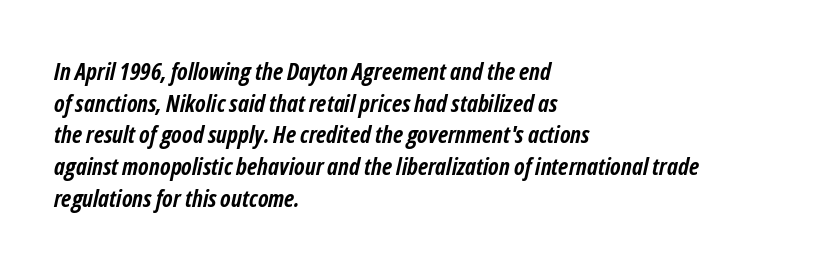
Q: Is the text bold? A: Yes.
Q: Is the text italic (slanted)? A: Yes, it leans right by about 12 degrees.
Q: Is the text underlined? A: No.
Q: How is the paragraph aligned? A: Left-aligned.
Q: Is the spacing between letters normal or unusually wide? A: Normal.
Q: Is the spacing between lines tight, normal or loose? A: Normal.
